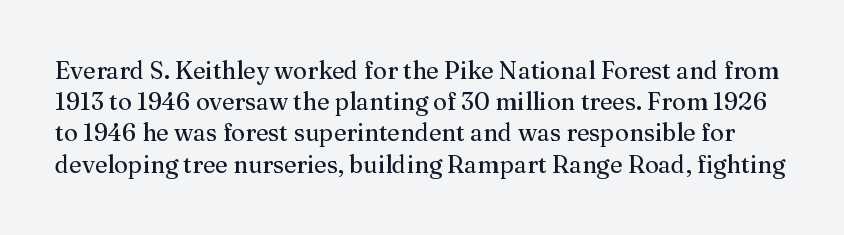
No extra tracking has been applied to these lines. This block has exactly the height ordinary leading produces. The axis of the letterforms is exactly vertical. Descenders hang freely into open space.
